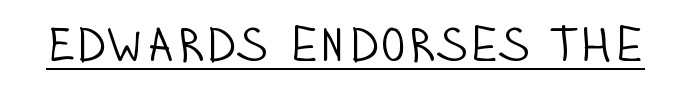
The face used here is rendered with its standard letterfit. A roman cut, with each character standing at attention. Like a heading marked for emphasis, these lines bear an underscore. Caption: face not bold, strokes unweighted.
